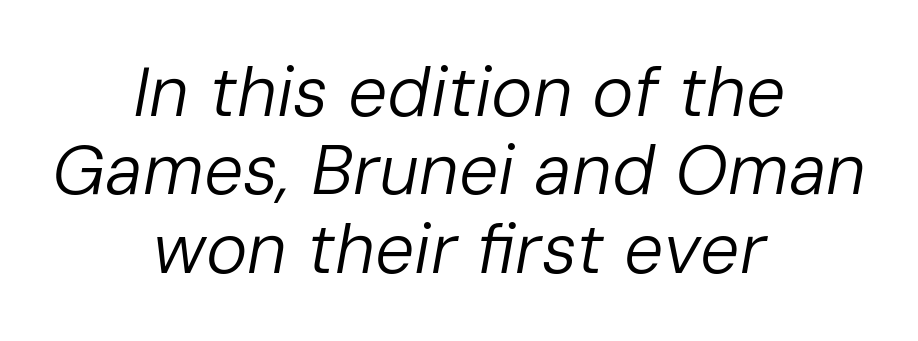
{"italic": "yes", "lean": "right", "slant_degrees": 10, "bold": "no", "weight": "regular", "width": "normal", "stroke_contrast": "low", "x_height": "medium", "monospaced": "no", "underline": "no", "align": "center", "line_spacing": "tight", "line_spacing_ratio": 1.12, "letter_spacing": "normal", "letter_spacing_em": 0.0, "glyph_px": 70}
